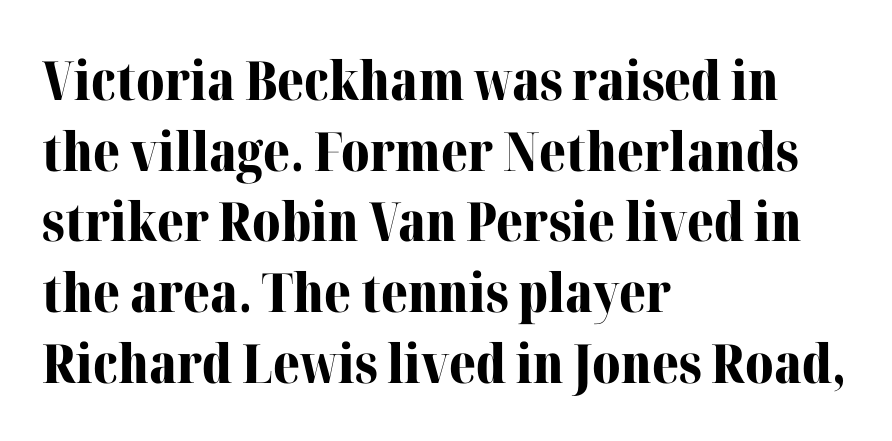
Q: Is the text bold? A: Yes.
Q: Is the text italic (slanted)? A: No, it is upright.
Q: Is the typeface a serif or a sans-serif typeface? A: Serif.
Q: Is the text underlined? A: No.
Q: How is the paragraph aligned? A: Left-aligned.
Q: Is the spacing between letters normal or unusually wide? A: Normal.
Q: Is the spacing between lines tight, normal or loose? A: Normal.
Q: Width (condensed, normal, or wide)? A: Normal.
Q: Stroke contrast? A: Medium.
Q: x-height? A: Medium.
Q: Monospaced? A: No.
